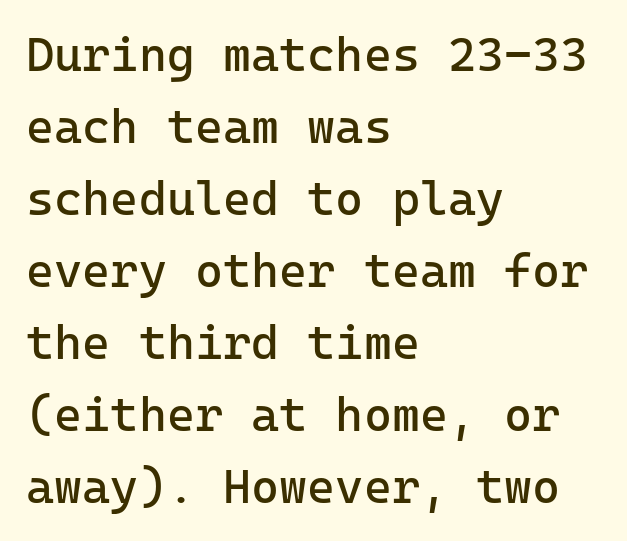
A typesetter would call this zero additional tracking. Serif or sans? Sans — the stroke terminals are bare. Decoration check: the copy has no underline. Horizontal alignment here is leftward, the default for most running prose. Summary of vertical rhythm: regular, with standard interline spacing.
